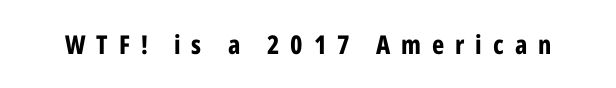
The image shows 26 px bold type, upright; set unusually wide letter spacing (+0.42 em), not underlined.
